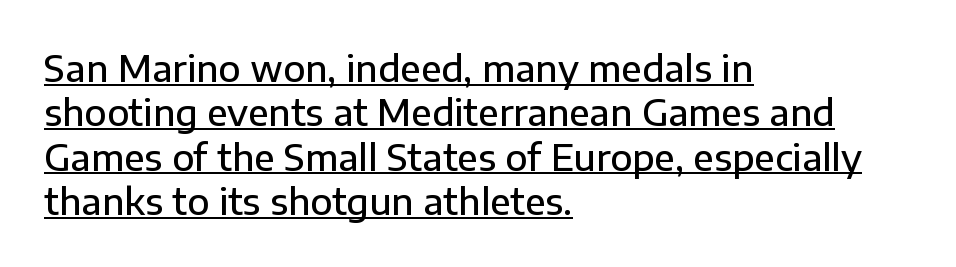
Teacher's note: observe the even left margin — that is flush-left alignment. Honestly, the letter spacing is just normal — you wouldn't notice it. The type family on display is of the sans-serif kind. Characters remain perfectly vertical along every line. The specimen includes a rule beneath the text block's lines. This sample has the flowing, uneven cadence of proportional lettering.
